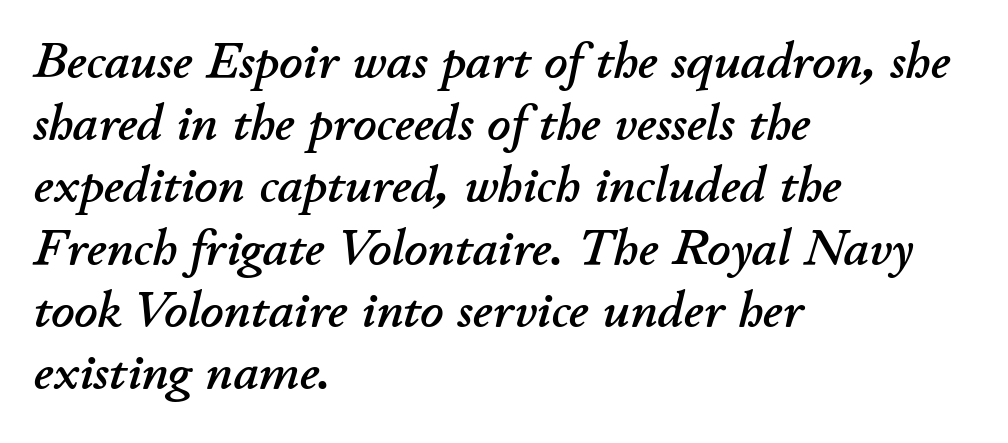
Q: Is the text italic (slanted)? A: Yes, it leans right by about 11 degrees.
Q: Is the text underlined? A: No.
Q: How is the paragraph aligned? A: Left-aligned.
Q: Is the spacing between letters normal or unusually wide? A: Normal.
Q: Width (condensed, normal, or wide)? A: Normal.
Q: Stroke contrast? A: Low.
Q: x-height? A: Small.
Q: Monospaced? A: No.
